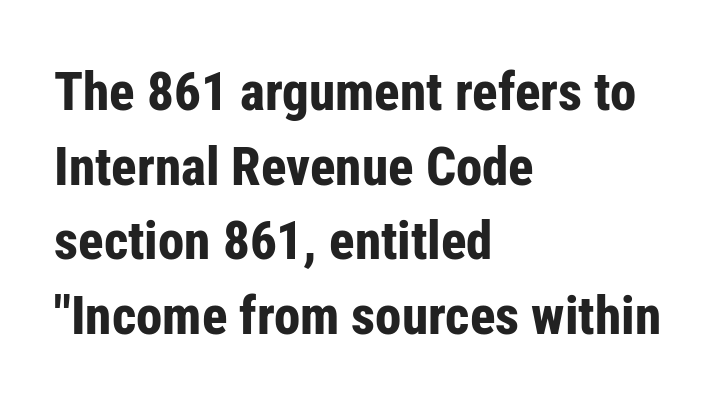
The image shows 53 px bold, condensed sans-serif type, upright; set left-aligned, normal line spacing (1.41x), normal letter spacing, not underlined; low stroke contrast and a medium x-height.
